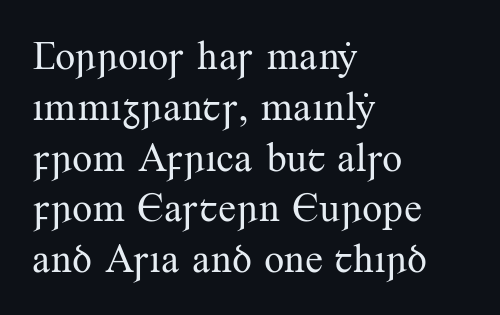
Teacher's note: observe the even left margin — that is flush-left alignment. Observe the serifs anchoring each vertical stroke in this sample. Nobody touched the tracking dial on this one. A bare baseline throughout the passage.
